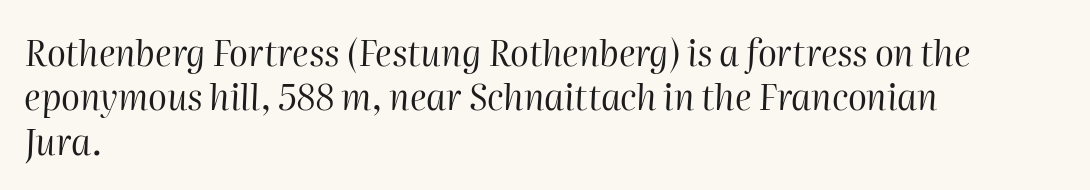
The image shows 35 px regular-weight type, italic (leaning right); set left-aligned, normal line spacing (1.27x), normal letter spacing, not underlined; high stroke contrast and a medium x-height.
